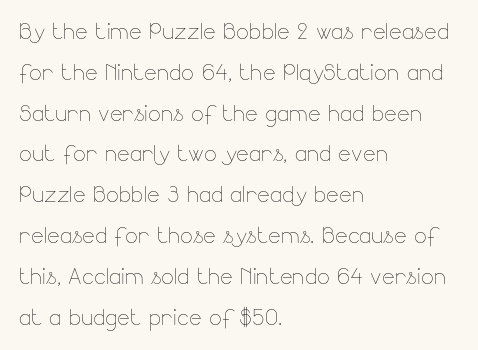
{"italic": "no", "bold": "no", "weight": "thin", "width": "normal", "stroke_contrast": "low", "x_height": "small", "monospaced": "no", "underline": "no", "align": "left", "line_spacing": "normal", "line_spacing_ratio": 1.36, "letter_spacing": "normal", "letter_spacing_em": 0.0, "glyph_px": 30}
